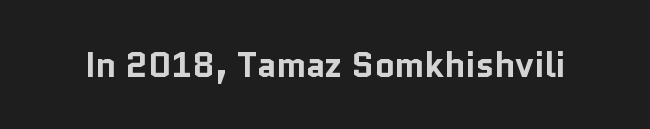
{"serif": "no", "italic": "no", "bold": "yes", "weight": "bold", "width": "normal", "stroke_contrast": "low", "x_height": "medium", "monospaced": "no", "underline": "no", "letter_spacing": "normal", "letter_spacing_em": 0.0, "glyph_px": 35}
